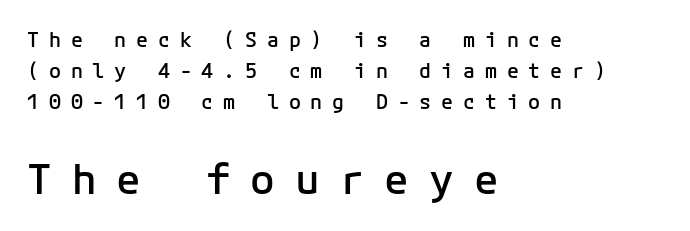
Q: Is the text bold? A: Semi-bold.
Q: Is the text italic (slanted)? A: No, it is upright.
Q: Is the typeface a serif or a sans-serif typeface? A: Sans-serif.
Q: Is the text underlined? A: No.
Q: How is the paragraph aligned? A: Left-aligned.
Q: Is the spacing between letters normal or unusually wide? A: Unusually wide.
Q: Is the spacing between lines tight, normal or loose? A: Normal.
Q: Which block of text is set in a larger size, the first (top) or the second (bottom)? A: The second (bottom) one.
Q: Width (condensed, normal, or wide)? A: Normal.
Q: Stroke contrast? A: Low.
Q: x-height? A: Medium.
